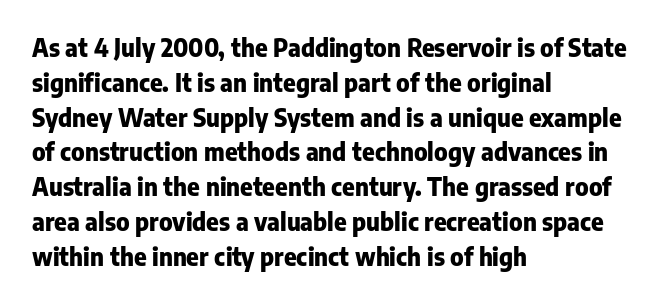
The image shows 24 px bold type, upright; set left-aligned, normal line spacing (1.45x), normal letter spacing, not underlined.
